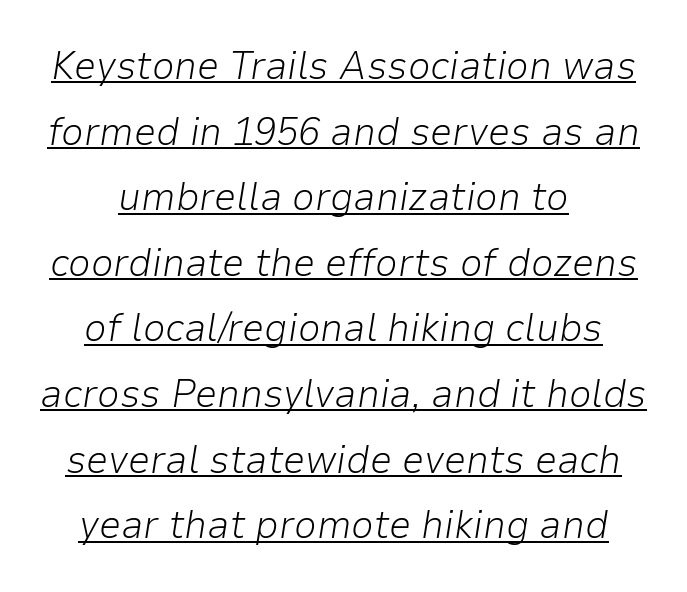
The image shows 40 px light type, italic (leaning right); set centered, normal line spacing (1.64x), normal letter spacing, underlined; low stroke contrast and a medium x-height.
